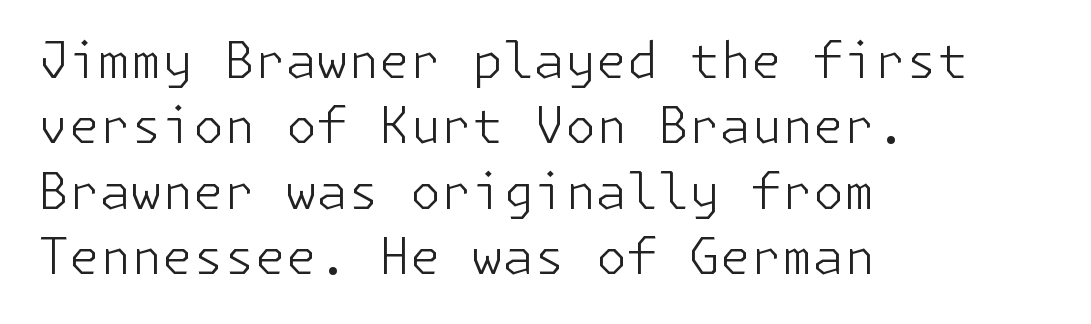
{"serif": "no", "italic": "no", "bold": "no", "weight": "light", "width": "normal", "stroke_contrast": "low", "x_height": "medium", "underline": "no", "align": "left", "line_spacing": "normal", "line_spacing_ratio": 1.31, "letter_spacing": "normal", "letter_spacing_em": 0.0, "glyph_px": 50}
